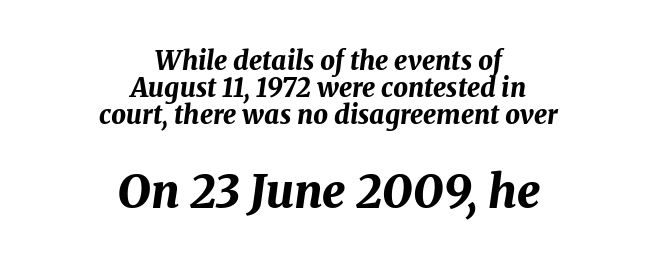
Q: Is the text bold? A: Yes.
Q: Is the text italic (slanted)? A: Yes, it leans right by about 8 degrees.
Q: Is the text underlined? A: No.
Q: How is the paragraph aligned? A: Centered.
Q: Is the spacing between letters normal or unusually wide? A: Normal.
Q: Is the spacing between lines tight, normal or loose? A: Tight.
Q: Which block of text is set in a larger size, the first (top) or the second (bottom)? A: The second (bottom) one.
Q: Width (condensed, normal, or wide)? A: Normal.
Q: Stroke contrast? A: Medium.
Q: x-height? A: Medium.
Q: Monospaced? A: No.
